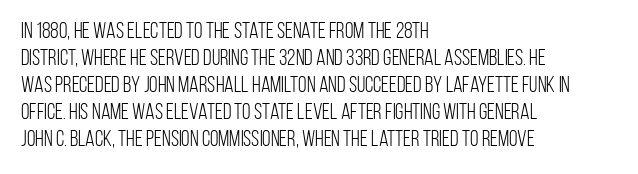
Q: Is the text bold? A: No.
Q: Is the text italic (slanted)? A: No, it is upright.
Q: Is the text underlined? A: No.
Q: How is the paragraph aligned? A: Left-aligned.
Q: Is the spacing between letters normal or unusually wide? A: Normal.
